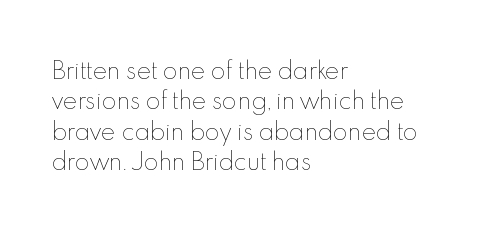
Q: Is the text bold? A: No.
Q: Is the text italic (slanted)? A: No, it is upright.
Q: Is the text underlined? A: No.
Q: How is the paragraph aligned? A: Left-aligned.
Q: Is the spacing between letters normal or unusually wide? A: Normal.
Q: Is the spacing between lines tight, normal or loose? A: Normal.
